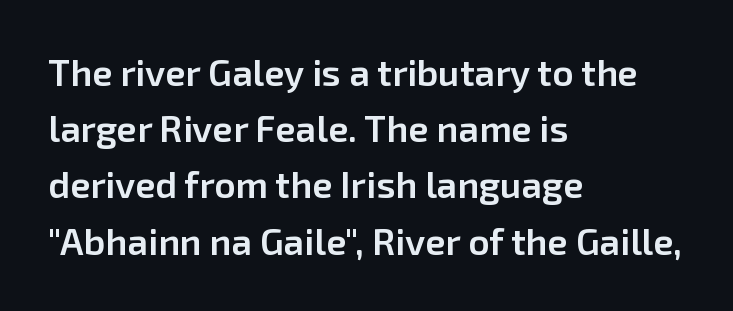
Note: no serifs on the glyphs. Vertically, the passage feels balanced, rows spaced as you'd expect. This rendering uses left alignment, leaving the right contour irregular. Does the weight exceed regular? Yes, but only to semibold.
